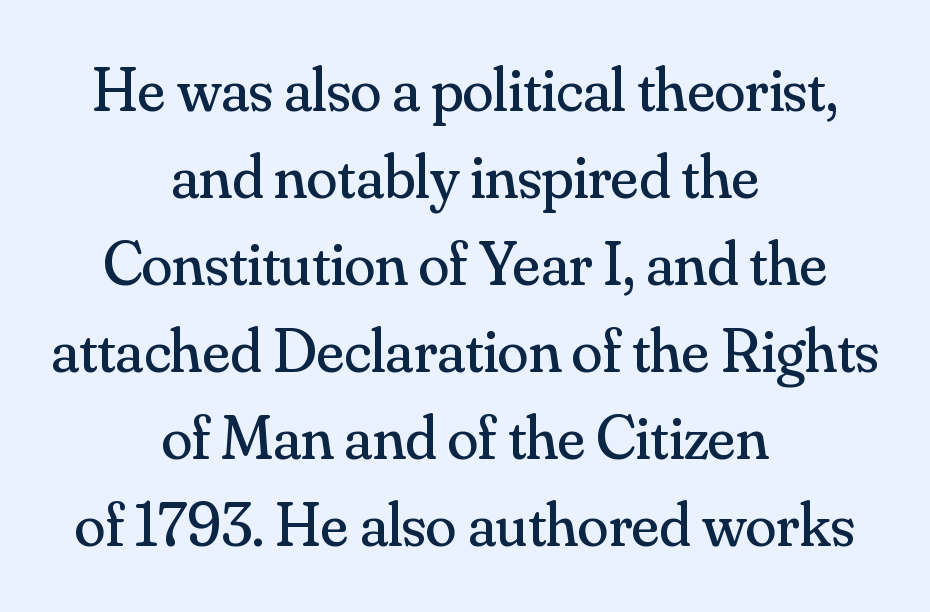
The image shows 63 px regular-weight serif type, upright; set centered, normal line spacing (1.38x), normal letter spacing, not underlined; medium stroke contrast and a small x-height.
